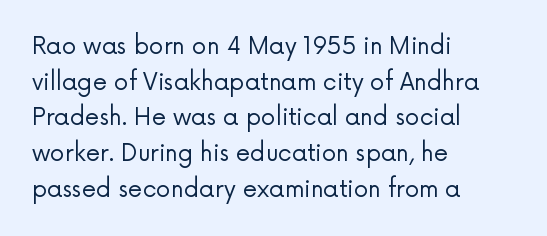
Q: Is the text bold? A: No.
Q: Is the text italic (slanted)? A: No, it is upright.
Q: Is the text underlined? A: No.
Q: How is the paragraph aligned? A: Left-aligned.
Q: Is the spacing between letters normal or unusually wide? A: Normal.
Q: Is the spacing between lines tight, normal or loose? A: Normal.
